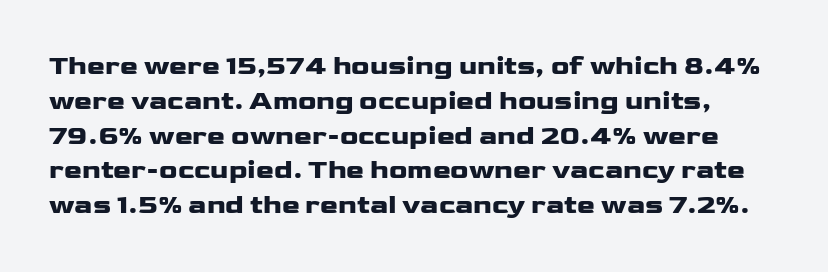
Style check: upright. Glance below the letters and you will spot only blank space. The characters look thick and weighty, a clear bold. How would I describe the line gaps? Plain and ordinary.
